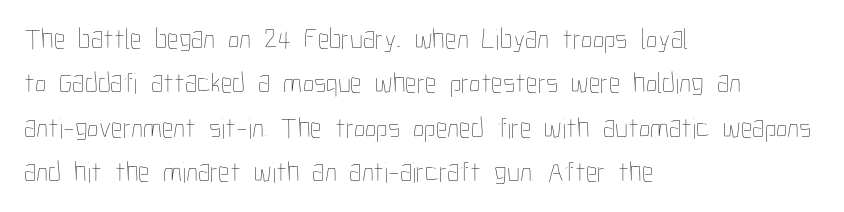
Reading down the block, your eye returns to a fixed left position each line. Leading: standard. Heaviness? Minimal to ordinary, like unemphasized prose. These lines keep a tight, regular rhythm from letter to letter.
